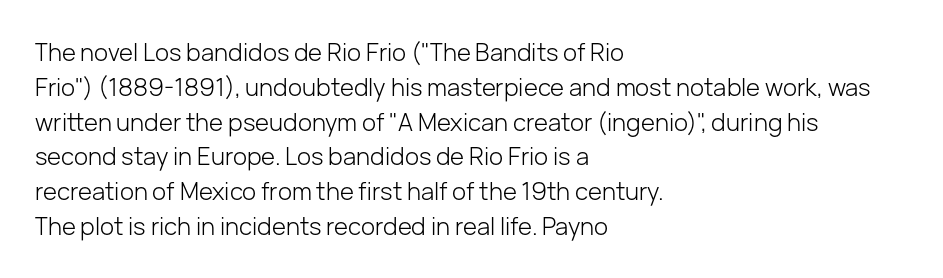
Summary of weight: not heavy and not bold. The passage shown stacks its lines at a standard gap. Upright lettering throughout. Tracking value appears to be zero — textbook default spacing.
